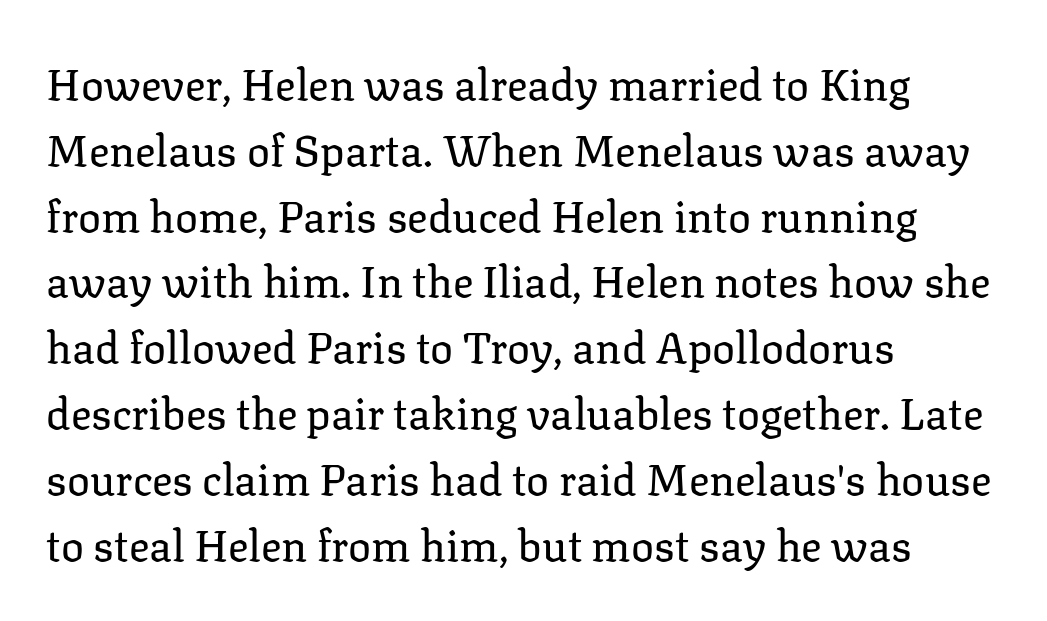
Upright lettering throughout. Students, observe: this is what conventionally led text looks like. A typesetter would label this face a serif. Check the space under the baseline: it is left empty.
